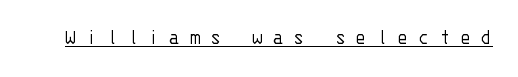
Italic: no, the glyphs are upright roman. The rendering inserts visible extra space after every character. Honestly, the underline is the first thing you notice here. The typesetting does not lean heavy: it is not bold.
